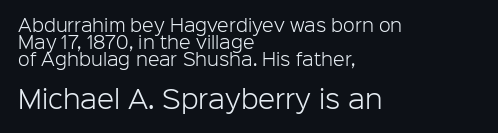
Q: Is the text bold? A: No.
Q: Is the text italic (slanted)? A: No, it is upright.
Q: Is the text underlined? A: No.
Q: How is the paragraph aligned? A: Left-aligned.
Q: Is the spacing between letters normal or unusually wide? A: Normal.
Q: Is the spacing between lines tight, normal or loose? A: Tight.
Q: Which block of text is set in a larger size, the first (top) or the second (bottom)? A: The second (bottom) one.
